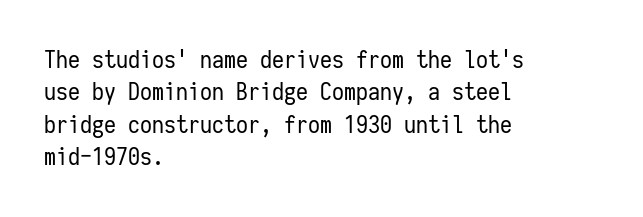
Q: Is the text bold? A: No.
Q: Is the text italic (slanted)? A: No, it is upright.
Q: Is the text underlined? A: No.
Q: How is the paragraph aligned? A: Left-aligned.
Q: Is the spacing between letters normal or unusually wide? A: Normal.
Q: Is the spacing between lines tight, normal or loose? A: Normal.
